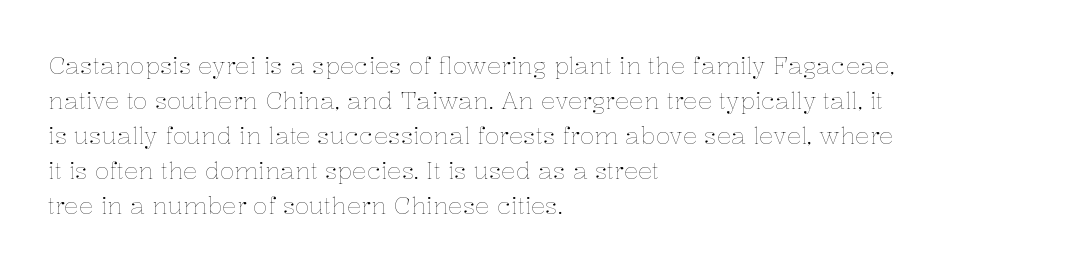
Q: Is the text bold? A: No.
Q: Is the text italic (slanted)? A: No, it is upright.
Q: Is the text underlined? A: No.
Q: How is the paragraph aligned? A: Left-aligned.
Q: Is the spacing between letters normal or unusually wide? A: Normal.
Q: Is the spacing between lines tight, normal or loose? A: Normal.
